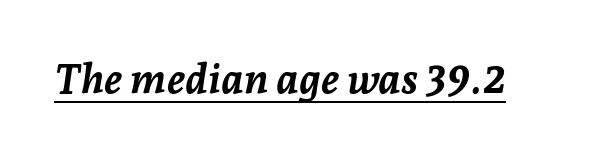
The image shows 41 px semibold type, italic (leaning right); set normal letter spacing, underlined; low stroke contrast and a medium x-height.
